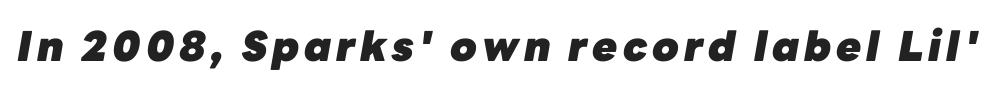
The image shows 41 px heavy type, italic (leaning right); set not underlined; low stroke contrast and a medium x-height.
